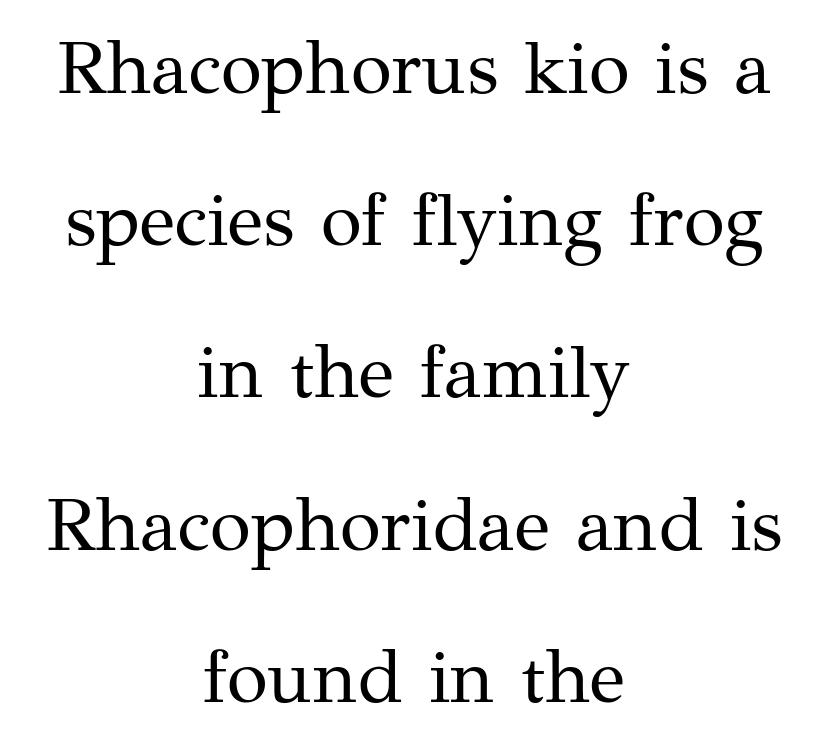
{"serif": "yes", "italic": "no", "bold": "no", "weight": "regular", "width": "normal", "stroke_contrast": "medium", "x_height": "medium", "monospaced": "no", "underline": "no", "align": "center", "line_spacing": "loose", "line_spacing_ratio": 2.03, "letter_spacing": "normal", "letter_spacing_em": 0.0, "glyph_px": 75}
